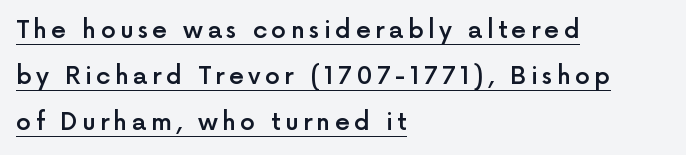
{"italic": "no", "bold": "semi", "underline": "yes", "align": "left", "line_spacing": "loose", "line_spacing_ratio": 1.92, "glyph_px": 24}
